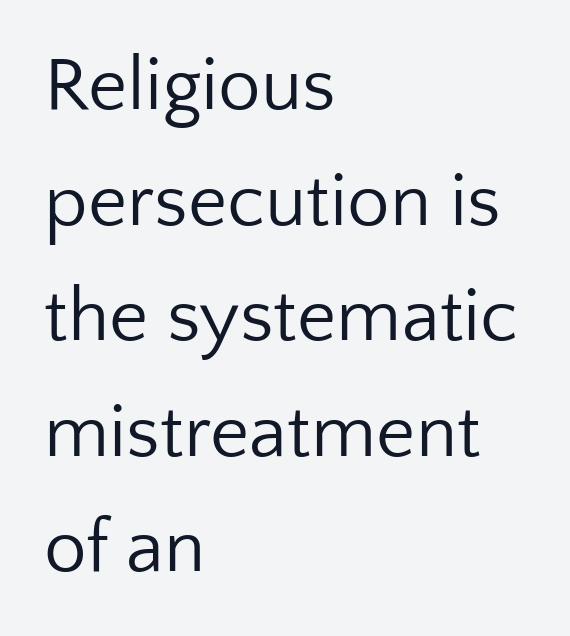
Q: Is the text bold? A: No.
Q: Is the text italic (slanted)? A: No, it is upright.
Q: Is the typeface a serif or a sans-serif typeface? A: Sans-serif.
Q: Is the text underlined? A: No.
Q: How is the paragraph aligned? A: Left-aligned.
Q: Is the spacing between letters normal or unusually wide? A: Normal.
Q: Is the spacing between lines tight, normal or loose? A: Normal.
Q: Width (condensed, normal, or wide)? A: Normal.
Q: Stroke contrast? A: Low.
Q: x-height? A: Medium.
Q: Monospaced? A: No.
